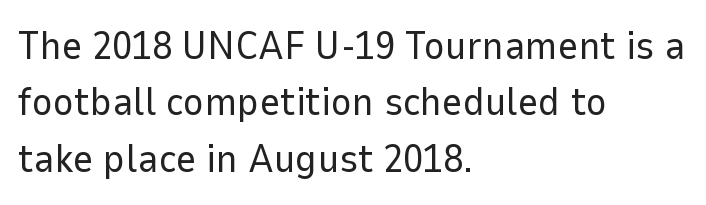
{"serif": "no", "italic": "no", "bold": "no", "weight": "regular", "width": "normal", "stroke_contrast": "low", "x_height": "medium", "monospaced": "no", "underline": "no", "align": "left", "line_spacing": "normal", "line_spacing_ratio": 1.41, "letter_spacing": "normal", "letter_spacing_em": 0.0, "glyph_px": 40}
